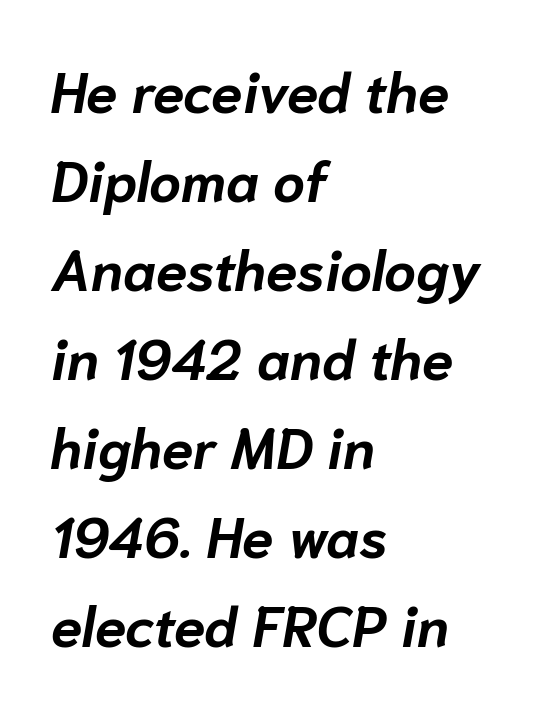
The image shows 56 px bold type, italic (leaning right); set left-aligned, normal line spacing (1.59x), normal letter spacing, not underlined; low stroke contrast and a medium x-height.
